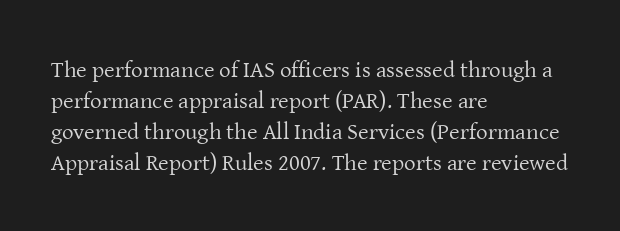
Q: Is the text bold? A: No.
Q: Is the text italic (slanted)? A: No, it is upright.
Q: Is the text underlined? A: No.
Q: How is the paragraph aligned? A: Left-aligned.
Q: Is the spacing between letters normal or unusually wide? A: Normal.
Q: Is the spacing between lines tight, normal or loose? A: Normal.
